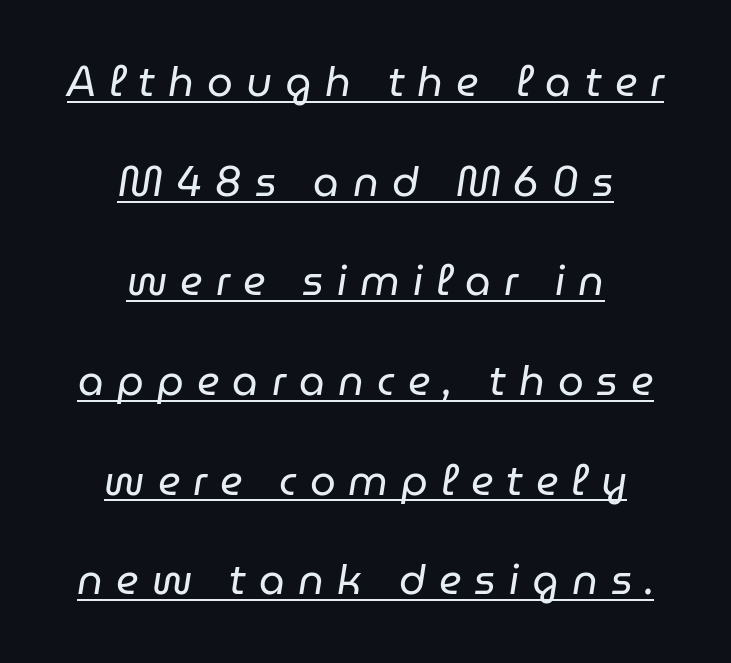
The image shows 41 px regular-weight type, italic (leaning right); set centered, loose line spacing (2.43x), unusually wide letter spacing (+0.32 em), underlined; low stroke contrast and a medium x-height.
